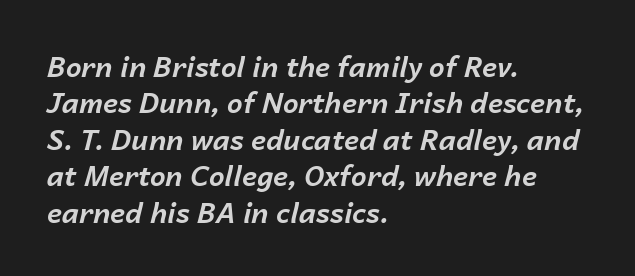
{"italic": "yes", "lean": "right", "slant_degrees": 14, "bold": "yes", "weight": "bold", "width": "normal", "stroke_contrast": "low", "x_height": "medium", "monospaced": "no", "underline": "no", "align": "left", "line_spacing": "normal", "line_spacing_ratio": 1.3, "letter_spacing": "normal", "letter_spacing_em": 0.0, "glyph_px": 28}
